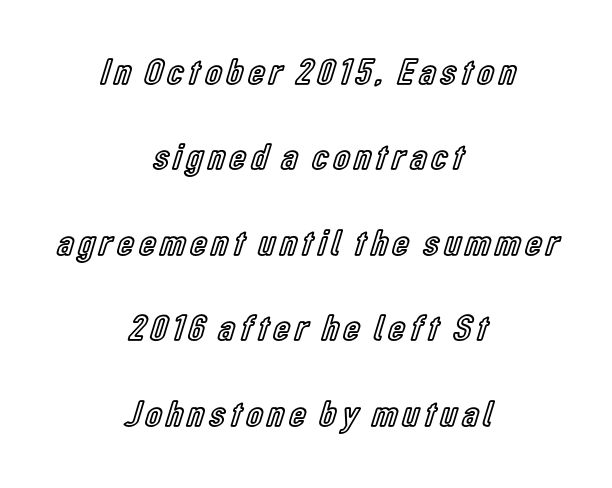
The image shows 37 px condensed type; set centered, loose line spacing (2.31x), not underlined; a medium x-height.
